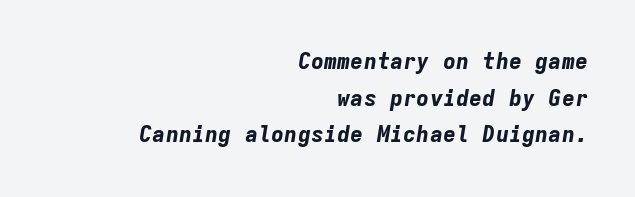
Q: Is the text bold? A: Yes.
Q: Is the text italic (slanted)? A: Yes, it leans right by about 9 degrees.
Q: Is the text underlined? A: No.
Q: How is the paragraph aligned? A: Right-aligned.
Q: Is the spacing between letters normal or unusually wide? A: Normal.
Q: Is the spacing between lines tight, normal or loose? A: Normal.
